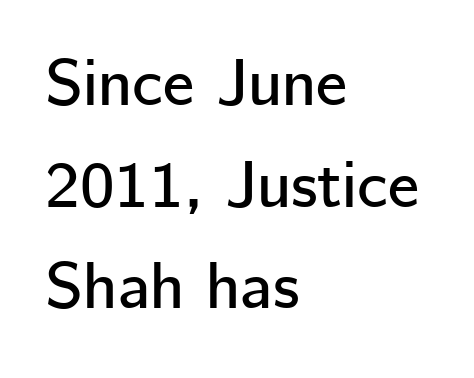
Q: Is the text italic (slanted)? A: No, it is upright.
Q: Is the typeface a serif or a sans-serif typeface? A: Sans-serif.
Q: Is the text underlined? A: No.
Q: How is the paragraph aligned? A: Left-aligned.
Q: Is the spacing between letters normal or unusually wide? A: Normal.
Q: Is the spacing between lines tight, normal or loose? A: Normal.
Q: Width (condensed, normal, or wide)? A: Normal.
Q: Stroke contrast? A: Low.
Q: x-height? A: Medium.
Q: Monospaced? A: No.
